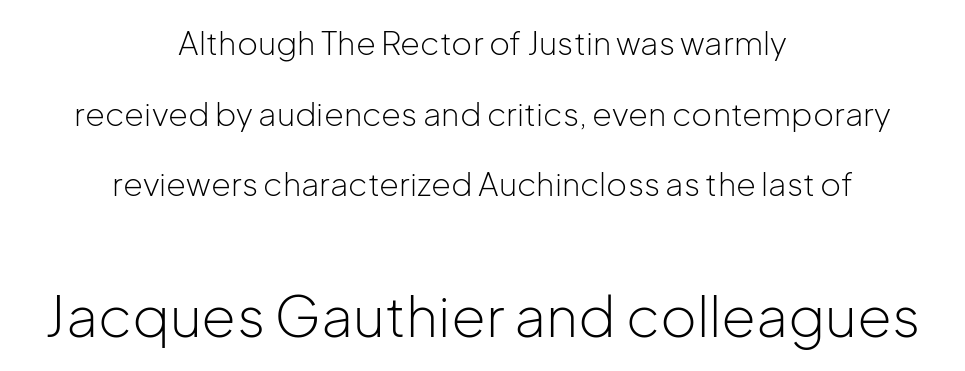
Is this a fixed-width face? No — the glyphs have proportional, varying widths. Each stroke keeps to a modest, everyday thickness or less. Visually the block forms a symmetrical silhouette, jagged on both flanks. You could call the tracking neutral — neither tight nor loose. The designer dialed line spacing up above the default.
